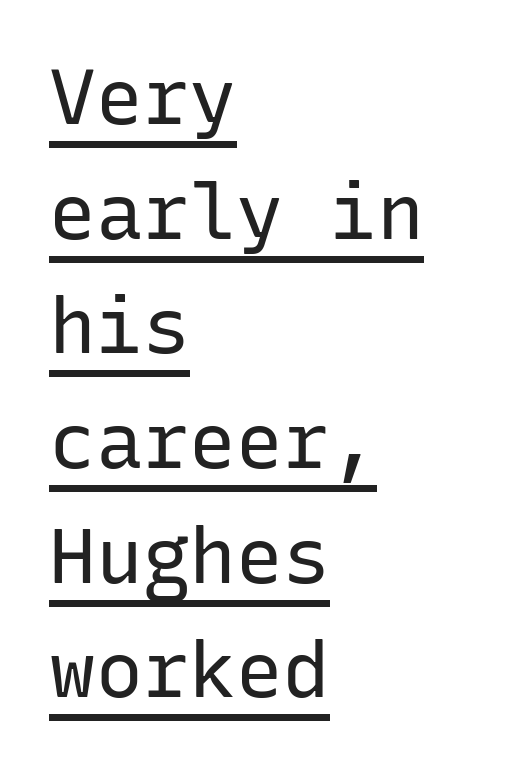
Compared with typical body copy, the letter spacing here is the same. No extra ink here — the face is not bold. Each new line begins a customary step beneath the previous one. Notice how the stems are strictly vertical — no italics here. Here the designer chose a console-style face with uniform glyph widths. Every word sits above its own underline.
